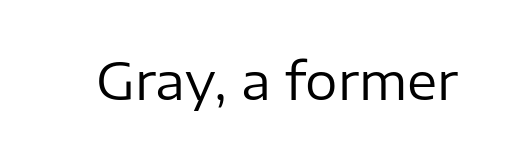
Q: Is the text bold? A: No.
Q: Is the text italic (slanted)? A: No, it is upright.
Q: Is the typeface a serif or a sans-serif typeface? A: Sans-serif.
Q: Is the text underlined? A: No.
Q: Is the spacing between letters normal or unusually wide? A: Normal.
Q: Width (condensed, normal, or wide)? A: Normal.
Q: Stroke contrast? A: Low.
Q: x-height? A: Medium.
Q: Monospaced? A: No.
